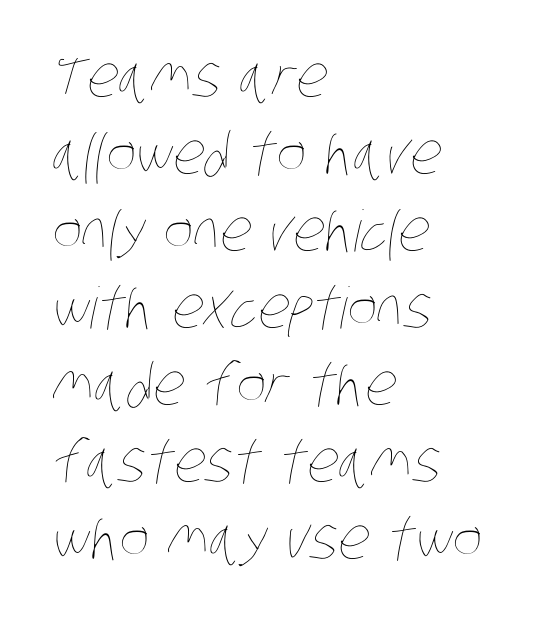
Leftover space on each line is placed entirely after the last word. Observe the ordinary spacing: letters are neighbours, not strangers. The face looks like a standard text weight, possibly lighter. Leading: standard.
